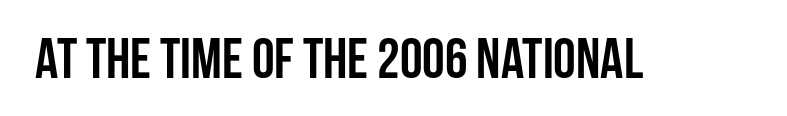
The image shows 57 px semibold, condensed sans-serif type, upright; set normal letter spacing, not underlined; low stroke contrast and a large x-height.
